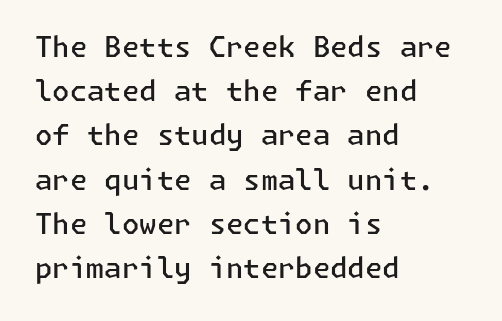
{"serif": "no", "italic": "no", "bold": "semi", "weight": "semibold", "width": "normal", "stroke_contrast": "low", "x_height": "medium", "underline": "no", "align": "left", "line_spacing": "normal", "line_spacing_ratio": 1.58, "letter_spacing": "normal", "letter_spacing_em": 0.0, "glyph_px": 28}
